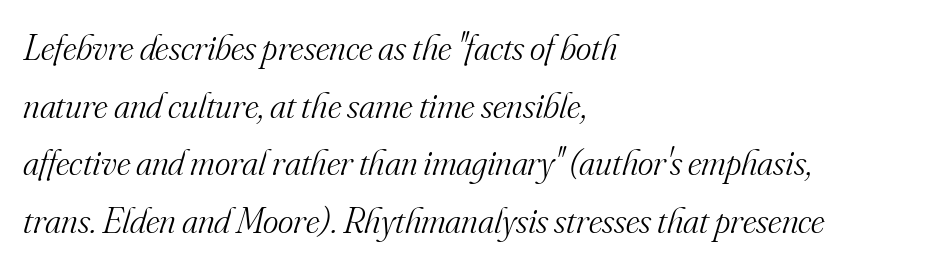
Q: Is the text bold? A: No.
Q: Is the text italic (slanted)? A: Yes, it leans right by about 16 degrees.
Q: Is the typeface a serif or a sans-serif typeface? A: Serif.
Q: Is the text underlined? A: No.
Q: How is the paragraph aligned? A: Left-aligned.
Q: Is the spacing between letters normal or unusually wide? A: Normal.
Q: Is the spacing between lines tight, normal or loose? A: Normal.
Q: Width (condensed, normal, or wide)? A: Normal.
Q: Stroke contrast? A: Medium.
Q: x-height? A: Small.
Q: Monospaced? A: No.
